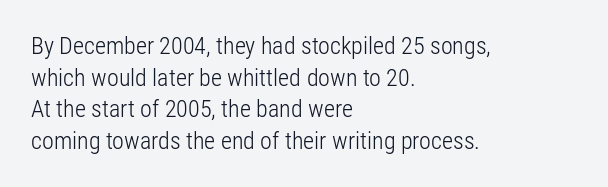
The image shows 24 px text type, upright; set left-aligned, normal line spacing (1.32x), normal letter spacing, not underlined.
